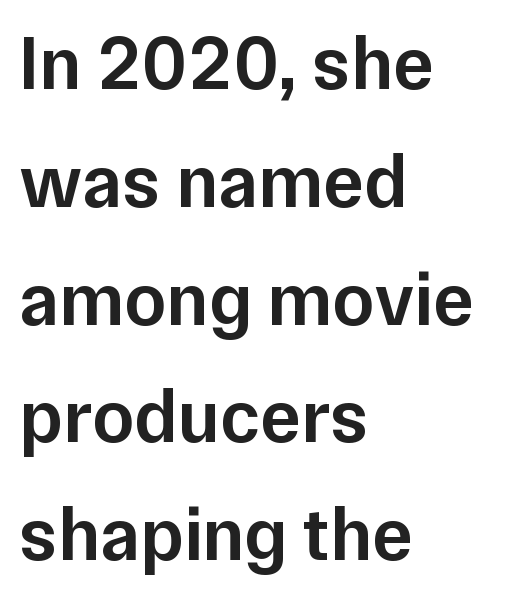
Tracking here is standard; glyphs follow each other at the usual distance. A typesetter would call this proportional, since set widths differ per character. Ascenders rise straight up at ninety degrees. The block of text has a typical density, with ordinary space between rows. No feet cap the strokes, marking this as sans-serif type. Emphasis by weight is partial: semibold.
